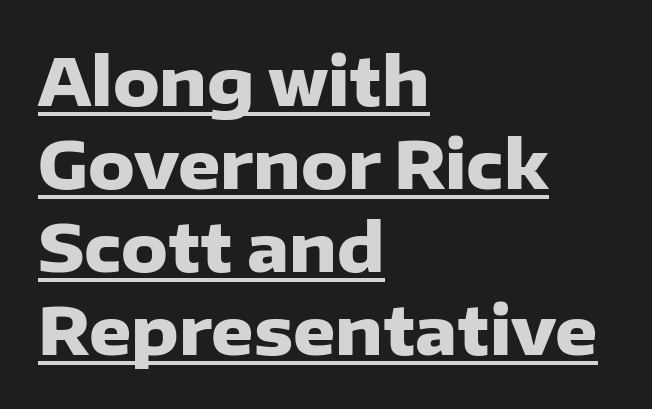
A typesetter would call this zero additional tracking. Type style note: lacks serifs. Each line starts at the same left margin while the right side varies. The rendering uses the underline text-decoration.
